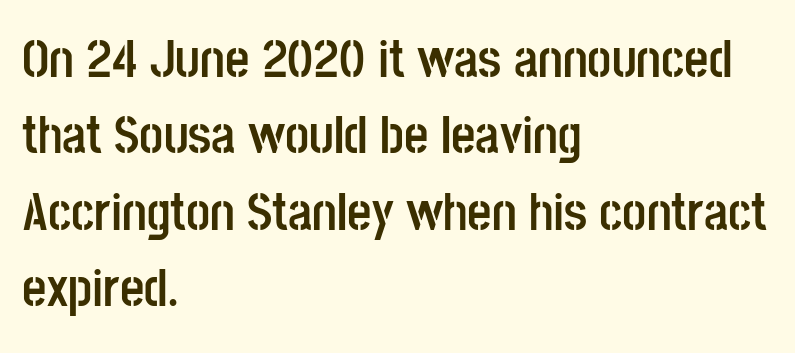
{"serif": "no", "italic": "no", "bold": "yes", "weight": "semibold", "width": "condensed", "stroke_contrast": "low", "x_height": "large", "monospaced": "no", "underline": "no", "align": "left", "line_spacing": "normal", "line_spacing_ratio": 1.44, "letter_spacing": "normal", "letter_spacing_em": 0.0, "glyph_px": 53}
